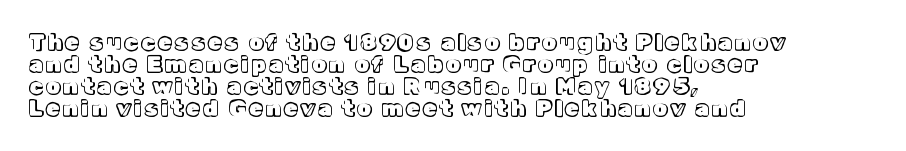
Does the leading feel generous? Not at all — it's pinched. Descender tails drop into unmarked territory. Notice how the stems are strictly vertical — no italics here. Typeset ragged right — the left edge is the straight one.
